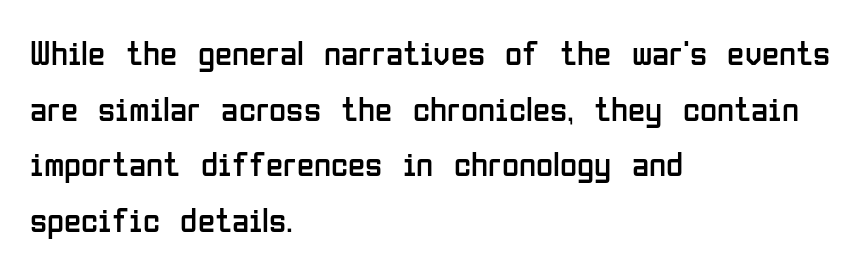
Horizontal bands of white between lines are of average thickness. Descender tails drop into unmarked territory. The rag falls on the right side of this text block. Characters follow at the spacing the type designer built in. Weight class: somewhere from thin through regular.
